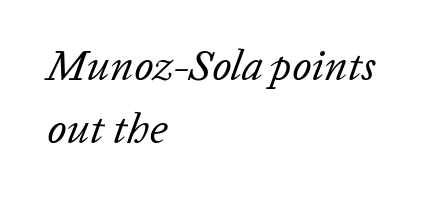
Q: Is the text bold? A: No.
Q: Is the text italic (slanted)? A: Yes, it leans right by about 20 degrees.
Q: Is the text underlined? A: No.
Q: How is the paragraph aligned? A: Left-aligned.
Q: Is the spacing between letters normal or unusually wide? A: Normal.
Q: Is the spacing between lines tight, normal or loose? A: Normal.
Q: Width (condensed, normal, or wide)? A: Normal.
Q: Stroke contrast? A: Low.
Q: x-height? A: Medium.
Q: Monospaced? A: No.
